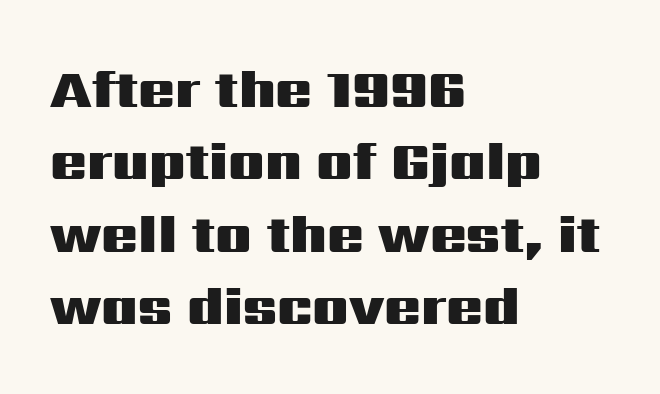
{"serif": "no", "italic": "no", "bold": "yes", "weight": "heavy", "width": "wide", "stroke_contrast": "medium", "x_height": "medium", "monospaced": "no", "underline": "no", "align": "left", "line_spacing": "normal", "line_spacing_ratio": 1.34, "letter_spacing": "normal", "letter_spacing_em": 0.0, "glyph_px": 54}
